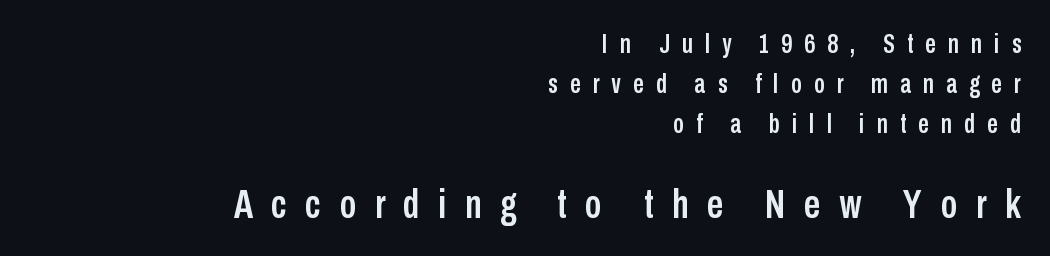
The image shows 41 px condensed sans-serif type, upright; set right-aligned, normal line spacing (1.48x), unusually wide letter spacing (+0.45 em), not underlined; the second (bottom) block is 1.52x larger; low stroke contrast and a medium x-height.
